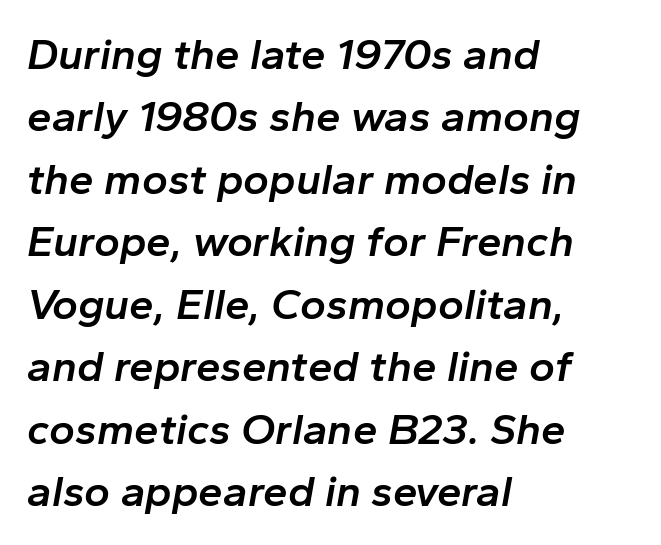
Q: Is the text bold? A: Semi-bold.
Q: Is the text italic (slanted)? A: Yes, it leans right by about 10 degrees.
Q: Is the text underlined? A: No.
Q: How is the paragraph aligned? A: Left-aligned.
Q: Is the spacing between letters normal or unusually wide? A: Normal.
Q: Is the spacing between lines tight, normal or loose? A: Normal.
Q: Width (condensed, normal, or wide)? A: Normal.
Q: Stroke contrast? A: Low.
Q: x-height? A: Medium.
Q: Monospaced? A: No.
